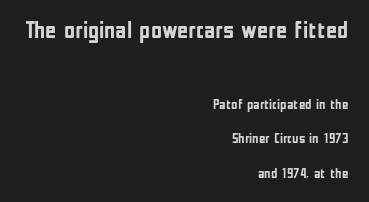
{"italic": "no", "bold": "yes", "underline": "no", "align": "right", "line_spacing": "loose", "line_spacing_ratio": 2.45, "letter_spacing": "normal", "letter_spacing_em": 0.0, "larger_block": "first", "size_ratio": 1.71, "glyph_px": 24}
